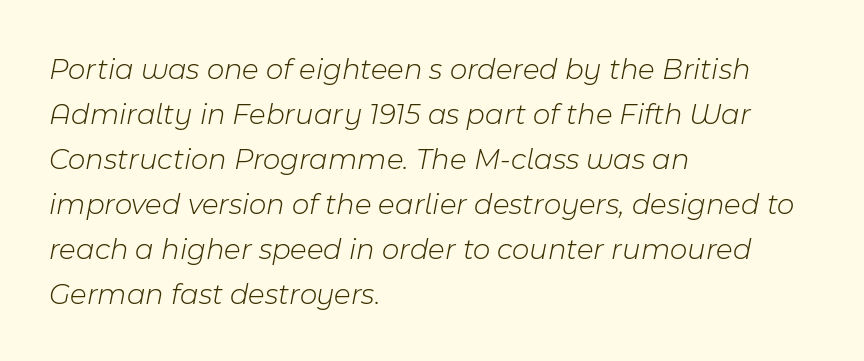
The rows are spaced the way most documents space them. Check under the words: just untouched page. The cut favours lightness, reaching ordinary text weight at its darkest. Nothing unusual about the tracking: characters are spaced as the font intends. Tall strokes in this sample are angled rather than plumb. Is the block centered? No — it sits flush against the left margin.
